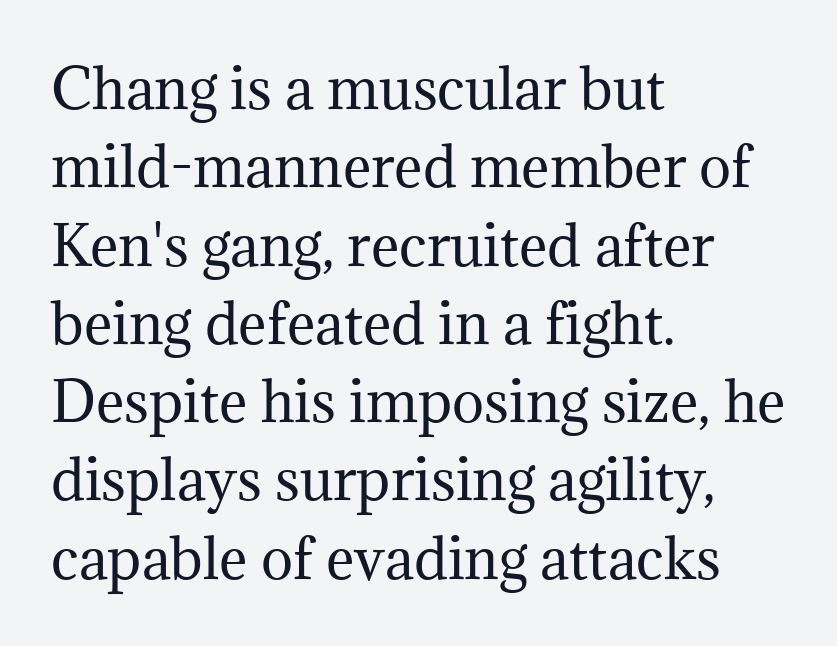
Q: Is the text bold? A: No.
Q: Is the text italic (slanted)? A: No, it is upright.
Q: Is the typeface a serif or a sans-serif typeface? A: Serif.
Q: Is the text underlined? A: No.
Q: How is the paragraph aligned? A: Left-aligned.
Q: Is the spacing between letters normal or unusually wide? A: Normal.
Q: Is the spacing between lines tight, normal or loose? A: Normal.
Q: Width (condensed, normal, or wide)? A: Normal.
Q: Stroke contrast? A: Medium.
Q: x-height? A: Medium.
Q: Monospaced? A: No.
